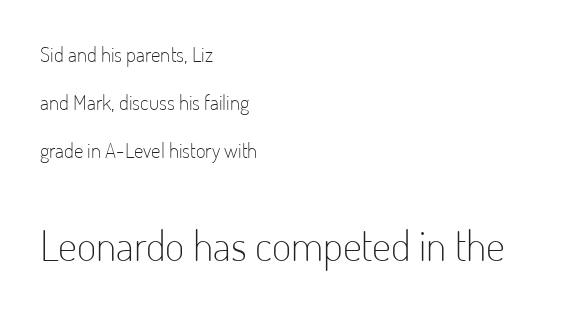
Q: Is the text bold? A: No.
Q: Is the text italic (slanted)? A: No, it is upright.
Q: Is the typeface a serif or a sans-serif typeface? A: Sans-serif.
Q: Is the text underlined? A: No.
Q: How is the paragraph aligned? A: Left-aligned.
Q: Is the spacing between letters normal or unusually wide? A: Normal.
Q: Is the spacing between lines tight, normal or loose? A: Loose.
Q: Which block of text is set in a larger size, the first (top) or the second (bottom)? A: The second (bottom) one.
Q: Width (condensed, normal, or wide)? A: Condensed.
Q: Stroke contrast? A: Low.
Q: x-height? A: Small.
Q: Monospaced? A: No.
